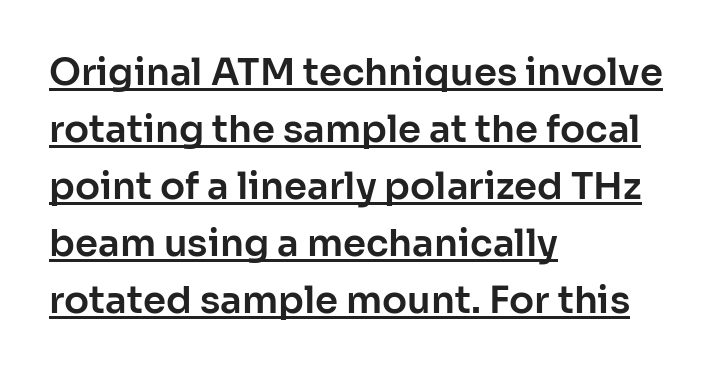
The image shows 37 px sans-serif type, upright; set left-aligned, normal line spacing (1.54x), normal letter spacing, underlined; low stroke contrast and a medium x-height.
